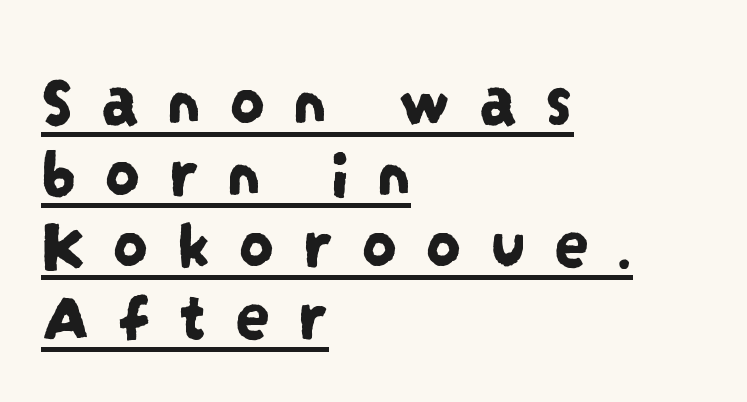
The image shows 71 px condensed sans-serif type; set left-aligned, tight line spacing (1.01x), unusually wide letter spacing (+0.38 em), underlined; low stroke contrast and a large x-height.
